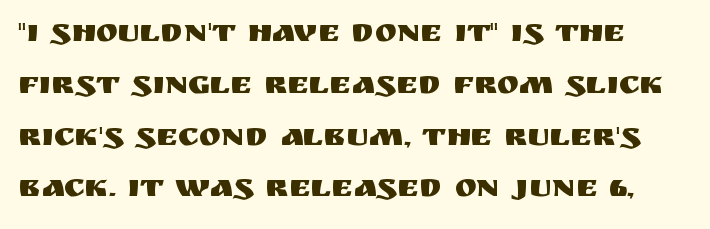
{"serif": "no", "italic": "no", "width": "normal", "stroke_contrast": "medium", "x_height": "large", "monospaced": "no", "underline": "no", "line_spacing": "normal", "line_spacing_ratio": 1.57, "letter_spacing": "normal", "letter_spacing_em": 0.0, "glyph_px": 33}
